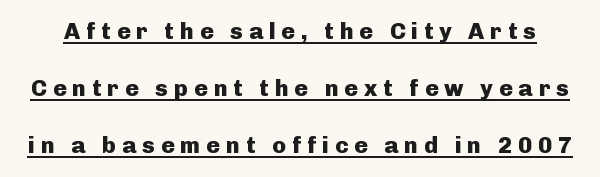
{"italic": "no", "bold": "yes", "underline": "yes", "line_spacing": "loose", "line_spacing_ratio": 2.48, "letter_spacing": "wide", "letter_spacing_em": 0.26, "glyph_px": 23}
